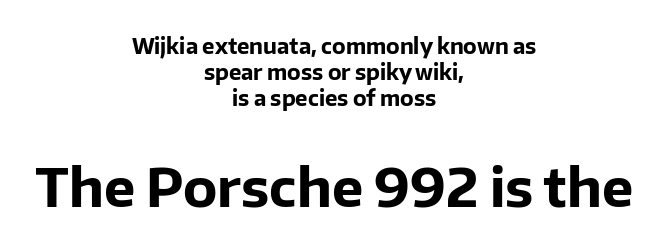
{"serif": "no", "italic": "no", "bold": "yes", "weight": "bold", "width": "normal", "stroke_contrast": "low", "x_height": "medium", "monospaced": "no", "underline": "no", "align": "center", "line_spacing_ratio": 1.23, "letter_spacing": "normal", "letter_spacing_em": 0.0, "larger_block": "second", "size_ratio": 2.52, "glyph_px": 53}
